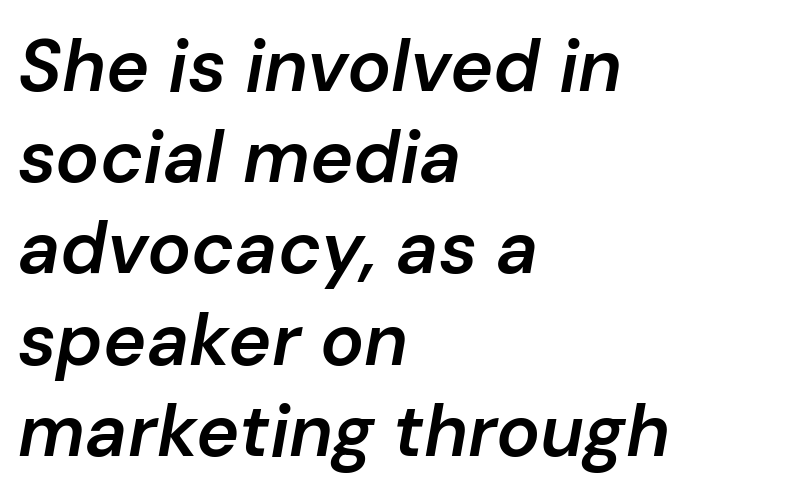
The lines in this sample share a left origin and differ only in where they stop. The letters advance in unequal steps, a hallmark of proportional type. Italic? Definitely — the glyphs are oblique. Baseline-to-baseline distance is the conventional proportion of letter height. Letter spacing: default. Its strokes are somewhat broadened, the hallmark of semibold type.
